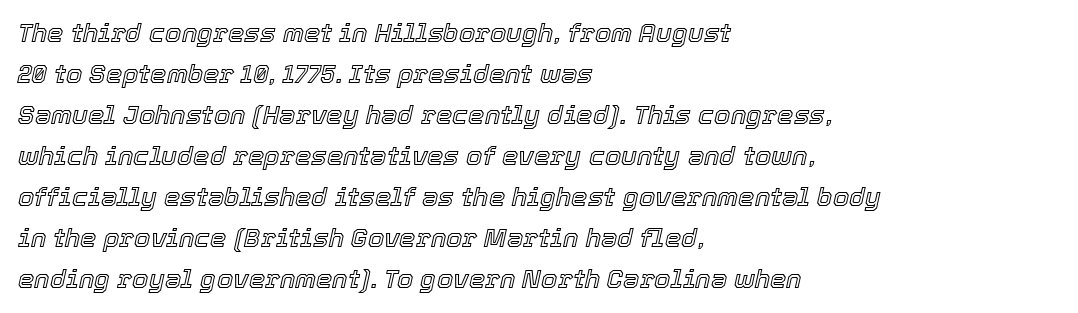
Q: Is the text italic (slanted)? A: Yes, it leans right by about 12 degrees.
Q: Is the text underlined? A: No.
Q: How is the paragraph aligned? A: Left-aligned.
Q: Is the spacing between letters normal or unusually wide? A: Normal.
Q: Is the spacing between lines tight, normal or loose? A: Normal.
